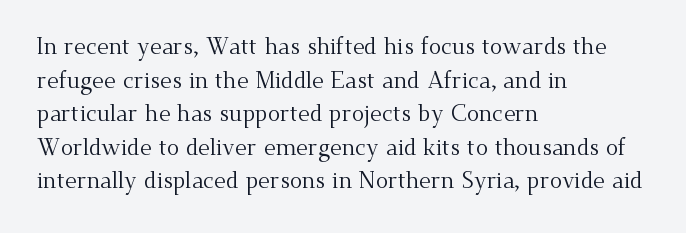
What stands out about the letter spacing? Nothing — it is the standard amount. Type without underlining. You can tell it's not italic because the verticals are truly vertical. Is there much room between lines? A standard amount, neither cramped nor airy.
